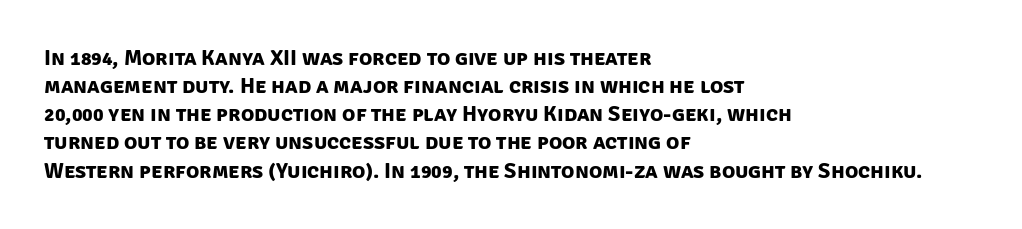
{"bold": "yes", "underline": "no", "align": "left", "line_spacing": "normal", "line_spacing_ratio": 1.28, "letter_spacing": "normal", "letter_spacing_em": 0.0, "glyph_px": 22}
